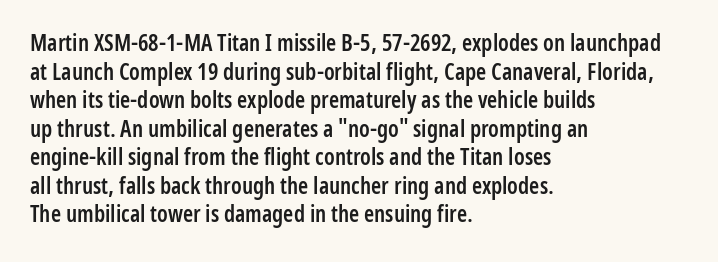
{"italic": "no", "bold": "semi", "underline": "no", "align": "left", "line_spacing_ratio": 1.24, "letter_spacing": "normal", "letter_spacing_em": 0.0, "glyph_px": 23}
